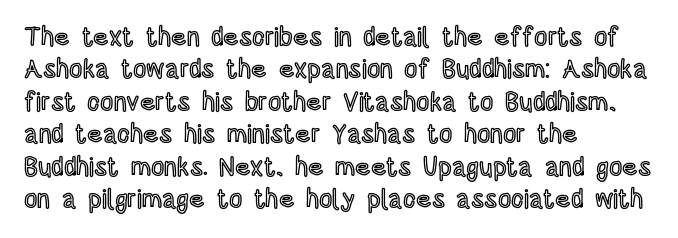
Q: Is the text italic (slanted)? A: No, it is upright.
Q: Is the text underlined? A: No.
Q: How is the paragraph aligned? A: Left-aligned.
Q: Is the spacing between letters normal or unusually wide? A: Normal.
Q: Is the spacing between lines tight, normal or loose? A: Normal.
